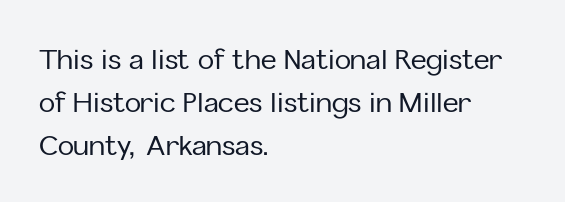
Q: Is the text italic (slanted)? A: No, it is upright.
Q: Is the text underlined? A: No.
Q: How is the paragraph aligned? A: Left-aligned.
Q: Is the spacing between letters normal or unusually wide? A: Normal.
Q: Is the spacing between lines tight, normal or loose? A: Normal.
